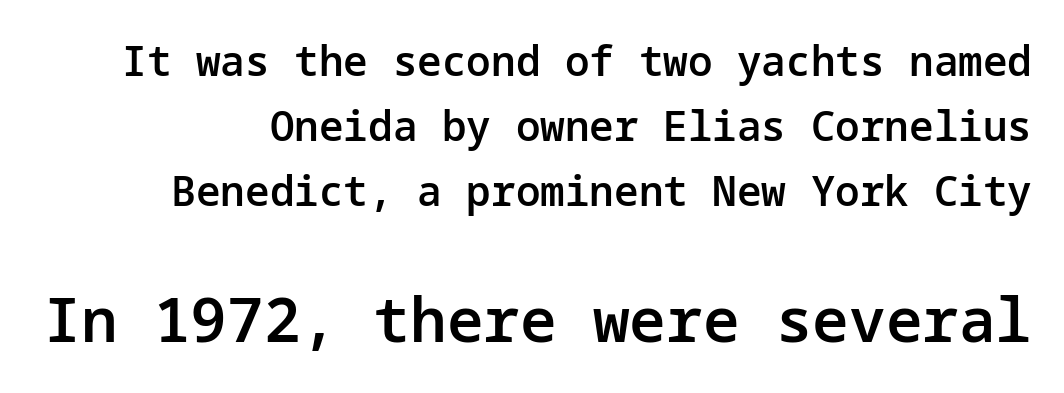
Q: Is the text bold? A: Semi-bold.
Q: Is the text italic (slanted)? A: No, it is upright.
Q: Is the typeface a serif or a sans-serif typeface? A: Sans-serif.
Q: Is the text underlined? A: No.
Q: How is the paragraph aligned? A: Right-aligned.
Q: Is the spacing between letters normal or unusually wide? A: Normal.
Q: Is the spacing between lines tight, normal or loose? A: Normal.
Q: Which block of text is set in a larger size, the first (top) or the second (bottom)? A: The second (bottom) one.
Q: Width (condensed, normal, or wide)? A: Normal.
Q: Stroke contrast? A: Low.
Q: x-height? A: Medium.
